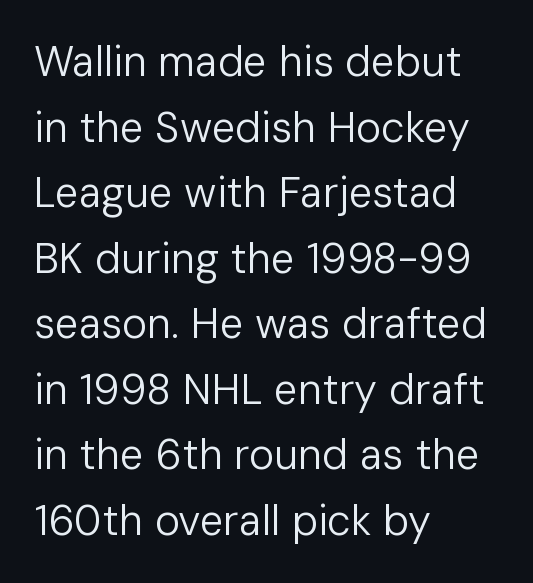
Q: Is the text bold? A: No.
Q: Is the text italic (slanted)? A: No, it is upright.
Q: Is the typeface a serif or a sans-serif typeface? A: Sans-serif.
Q: Is the text underlined? A: No.
Q: How is the paragraph aligned? A: Left-aligned.
Q: Is the spacing between letters normal or unusually wide? A: Normal.
Q: Is the spacing between lines tight, normal or loose? A: Normal.
Q: Width (condensed, normal, or wide)? A: Normal.
Q: Stroke contrast? A: Low.
Q: x-height? A: Medium.
Q: Monospaced? A: No.
